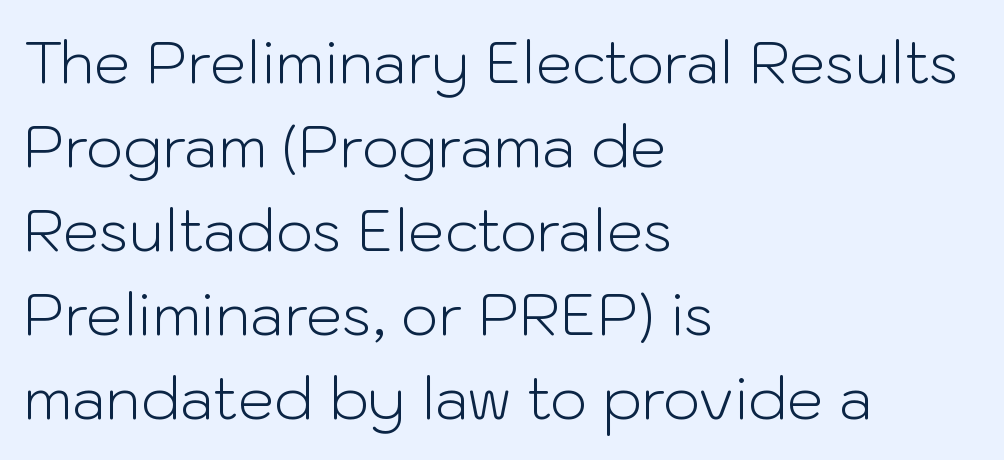
The image shows 58 px light sans-serif type, upright; set left-aligned, normal line spacing (1.45x), normal letter spacing, not underlined; low stroke contrast and a medium x-height.
